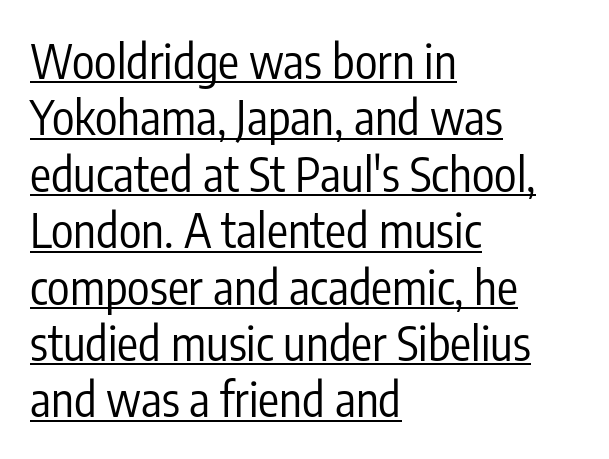
Q: Is the text bold? A: No.
Q: Is the text italic (slanted)? A: No, it is upright.
Q: Is the typeface a serif or a sans-serif typeface? A: Sans-serif.
Q: Is the text underlined? A: Yes.
Q: How is the paragraph aligned? A: Left-aligned.
Q: Is the spacing between letters normal or unusually wide? A: Normal.
Q: Width (condensed, normal, or wide)? A: Condensed.
Q: Stroke contrast? A: Low.
Q: x-height? A: Medium.
Q: Monospaced? A: No.
